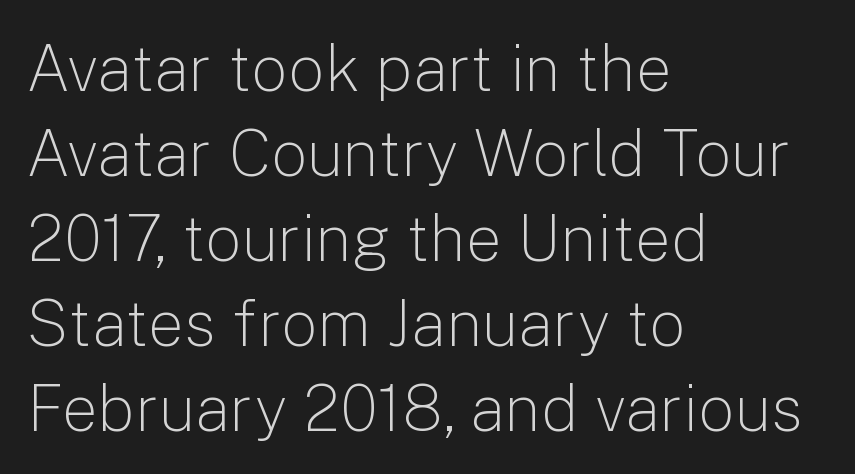
The image shows 64 px light sans-serif type, upright; set left-aligned, normal line spacing (1.33x), normal letter spacing, not underlined; low stroke contrast and a medium x-height.
